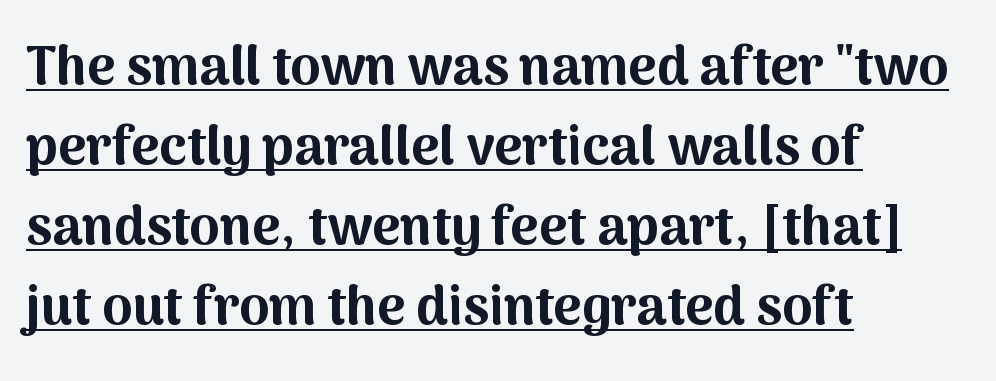
Q: Is the text bold? A: Yes.
Q: Is the text italic (slanted)? A: No, it is upright.
Q: Is the typeface a serif or a sans-serif typeface? A: Sans-serif.
Q: Is the text underlined? A: Yes.
Q: How is the paragraph aligned? A: Left-aligned.
Q: Is the spacing between letters normal or unusually wide? A: Normal.
Q: Is the spacing between lines tight, normal or loose? A: Normal.
Q: Width (condensed, normal, or wide)? A: Normal.
Q: Stroke contrast? A: Medium.
Q: x-height? A: Medium.
Q: Monospaced? A: No.
